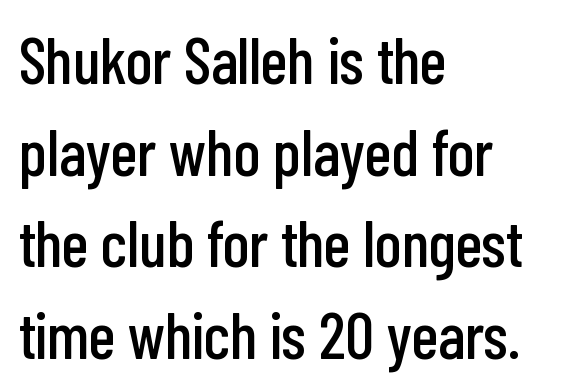
The image shows 65 px condensed sans-serif type, upright; set left-aligned, normal line spacing (1.41x), normal letter spacing, not underlined; low stroke contrast and a medium x-height.
